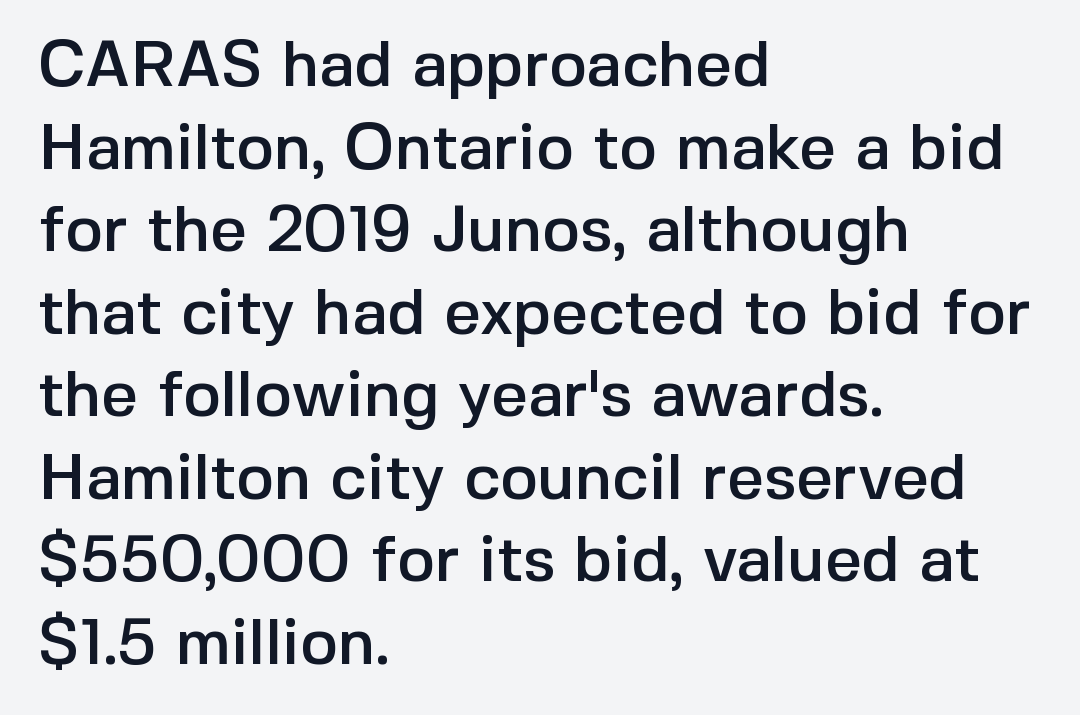
The image shows 64 px sans-serif type, upright; set left-aligned, normal line spacing (1.29x), normal letter spacing, not underlined; a medium x-height.
